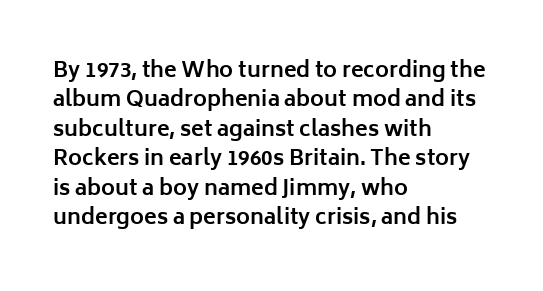
The image shows 21 px bold type, upright; set left-aligned, normal line spacing (1.4x), normal letter spacing, not underlined.
